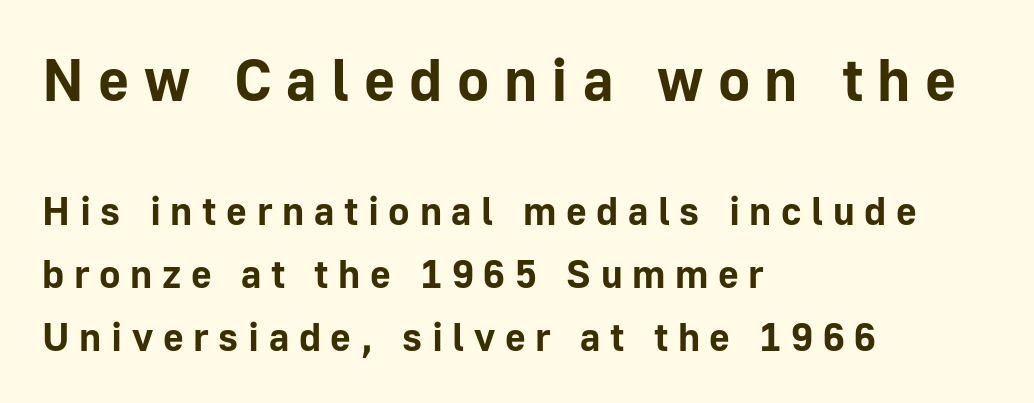
The image shows 60 px bold sans-serif type, upright; set left-aligned, normal line spacing (1.58x), unusually wide letter spacing (+0.24 em), not underlined; the first (top) block is 1.5x larger; low stroke contrast and a medium x-height.
